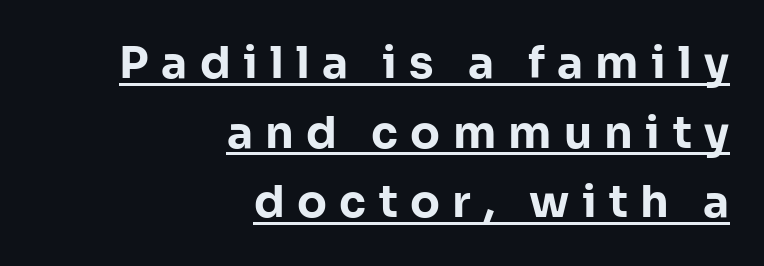
Typeset ragged left — the right edge is the straight one. Italic? Not at all — the glyphs are vertical. Chunky letters — that's bold for sure. Here the designer chose a conventional face with non-uniform glyph widths. Quick note: interline space is typical.
